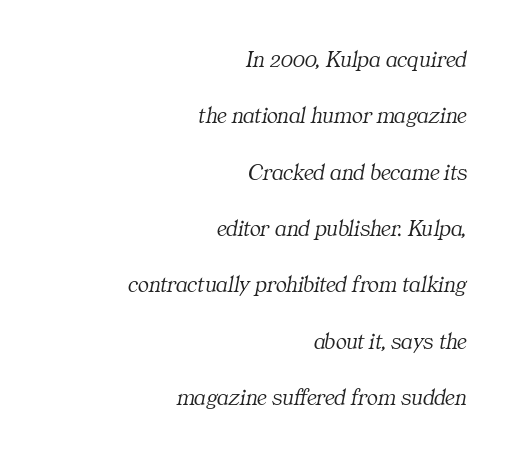
{"italic": "yes", "lean": "right", "slant_degrees": 11, "bold": "no", "underline": "no", "align": "right", "line_spacing": "loose", "line_spacing_ratio": 2.45, "letter_spacing": "normal", "letter_spacing_em": 0.0, "glyph_px": 23}
